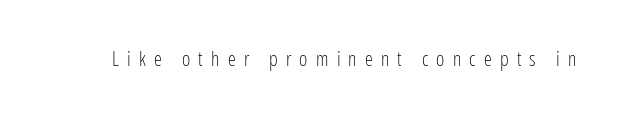
Nobody drew a line under any word here. Look at the tracking — it's clearly loosened, letters drifting apart. Stems here are at most as thick as an everyday book face. A typesetter would mark this as roman, not italic.
